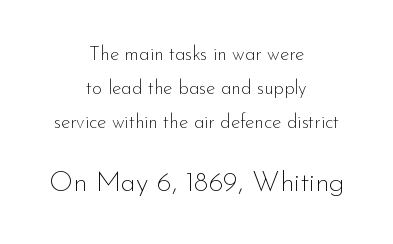
{"serif": "no", "italic": "no", "bold": "no", "weight": "thin", "width": "normal", "stroke_contrast": "low", "x_height": "small", "monospaced": "no", "underline": "no", "align": "center", "line_spacing_ratio": 1.8, "letter_spacing": "normal", "letter_spacing_em": 0.0, "larger_block": "second", "size_ratio": 1.47, "glyph_px": 28}
